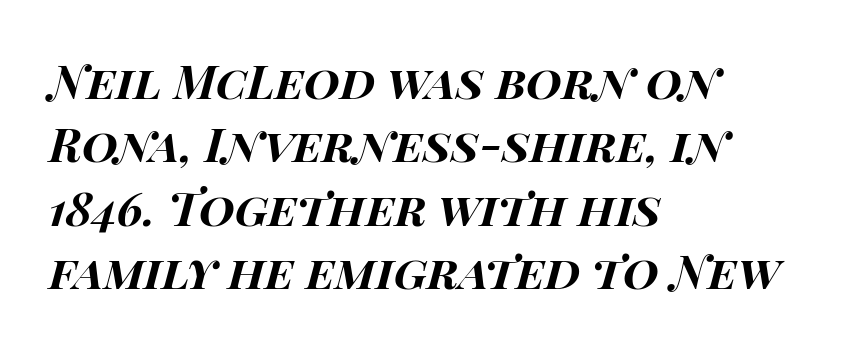
The image shows 46 px bold, wide type, italic (leaning right); set left-aligned, normal line spacing (1.38x), normal letter spacing, not underlined; high stroke contrast and a large x-height.
